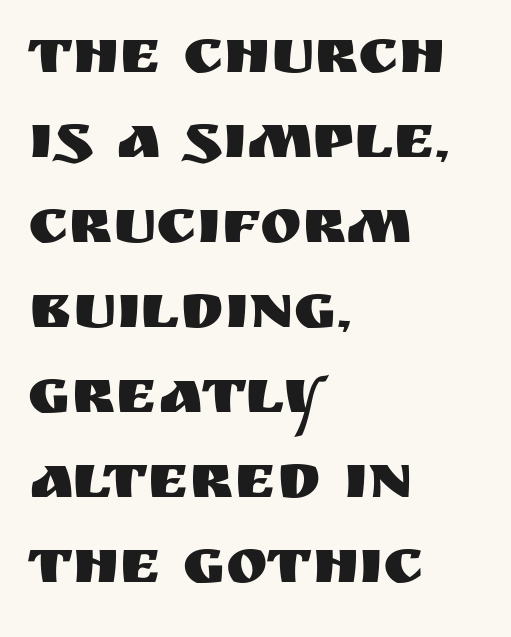
Q: Is the text italic (slanted)? A: No, it is upright.
Q: Is the typeface a serif or a sans-serif typeface? A: Sans-serif.
Q: Is the text underlined? A: No.
Q: How is the paragraph aligned? A: Left-aligned.
Q: Is the spacing between letters normal or unusually wide? A: Normal.
Q: Is the spacing between lines tight, normal or loose? A: Normal.
Q: Width (condensed, normal, or wide)? A: Normal.
Q: Stroke contrast? A: Medium.
Q: x-height? A: Large.
Q: Monospaced? A: No.
